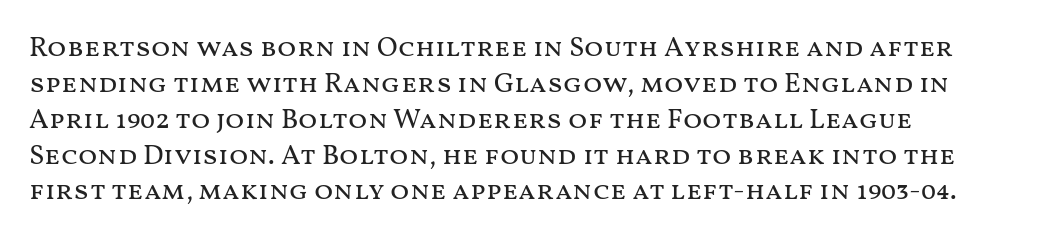
Q: Is the text bold? A: No.
Q: Is the text italic (slanted)? A: No, it is upright.
Q: Is the text underlined? A: No.
Q: How is the paragraph aligned? A: Left-aligned.
Q: Is the spacing between letters normal or unusually wide? A: Normal.
Q: Is the spacing between lines tight, normal or loose? A: Normal.
Q: Width (condensed, normal, or wide)? A: Wide.
Q: Stroke contrast? A: Medium.
Q: x-height? A: Medium.
Q: Monospaced? A: No.
